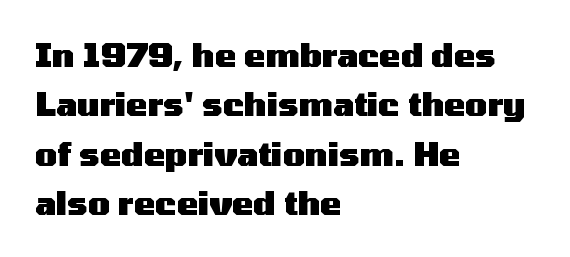
These lines are set flush left with a ragged right edge. Default kerning and tracking; the words read as compact shapes. Beneath every word, the page is bare. The rendering uses a moderate line-height, typical for paragraphs. The letters carry no serifs — their stems end cleanly without finishing strokes. These words are printed bold, with thick strokes throughout.
